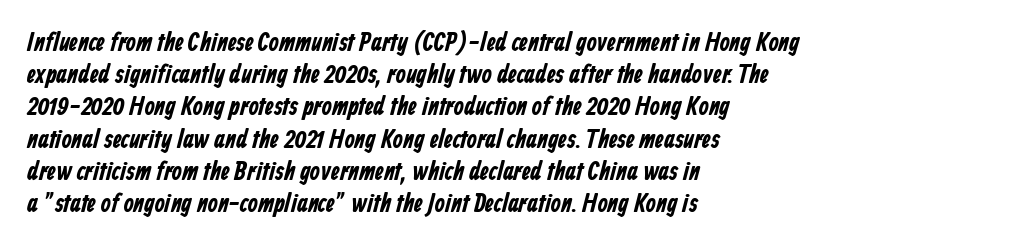
The image shows 26 px bold type; set left-aligned, line spacing 1.24x, normal letter spacing, not underlined.
